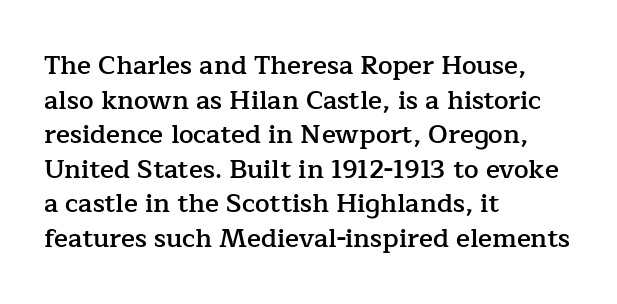
{"italic": "no", "bold": "semi", "underline": "no", "align": "left", "line_spacing": "normal", "line_spacing_ratio": 1.33, "letter_spacing": "normal", "letter_spacing_em": 0.0, "glyph_px": 26}
